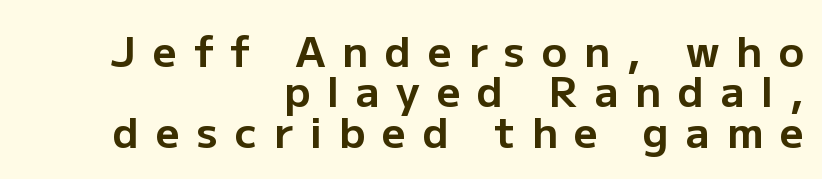
{"serif": "no", "italic": "no", "bold": "yes", "weight": "bold", "width": "normal", "stroke_contrast": "low", "x_height": "medium", "monospaced": "no", "underline": "no", "align": "right", "line_spacing": "tight", "line_spacing_ratio": 0.96, "letter_spacing": "wide", "letter_spacing_em": 0.4, "glyph_px": 42}
